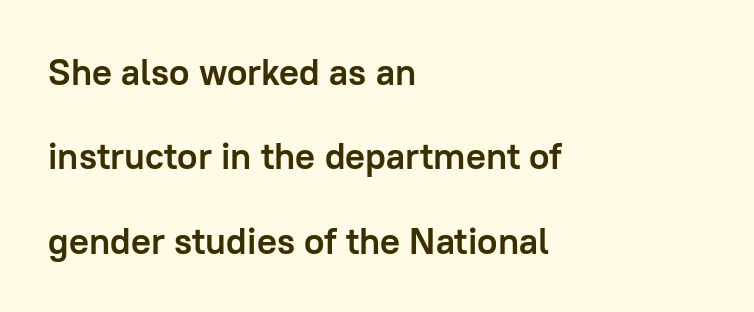
Q: Is the text bold? A: Yes.
Q: Is the text italic (slanted)? A: No, it is upright.
Q: Is the typeface a serif or a sans-serif typeface? A: Sans-serif.
Q: Is the text underlined? A: No.
Q: How is the paragraph aligned? A: Left-aligned.
Q: Is the spacing between letters normal or unusually wide? A: Normal.
Q: Is the spacing between lines tight, normal or loose? A: Loose.
Q: Width (condensed, normal, or wide)? A: Normal.
Q: Stroke contrast? A: Low.
Q: x-height? A: Medium.
Q: Monospaced? A: No.
